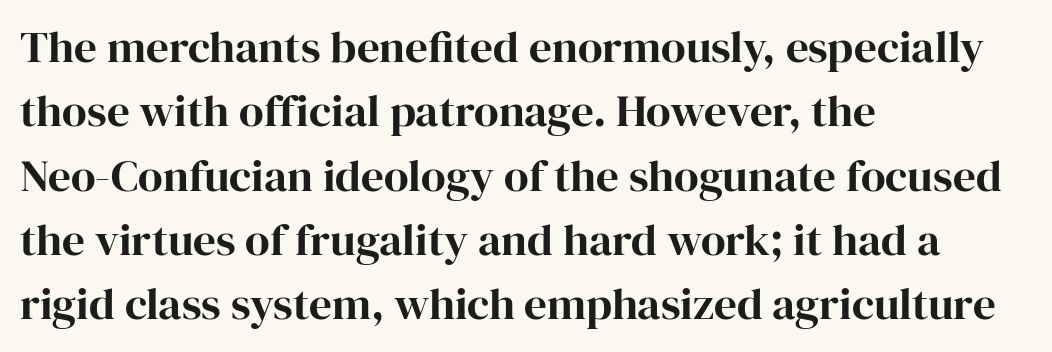
Q: Is the text italic (slanted)? A: No, it is upright.
Q: Is the typeface a serif or a sans-serif typeface? A: Serif.
Q: Is the text underlined? A: No.
Q: How is the paragraph aligned? A: Left-aligned.
Q: Is the spacing between letters normal or unusually wide? A: Normal.
Q: Is the spacing between lines tight, normal or loose? A: Normal.
Q: Width (condensed, normal, or wide)? A: Normal.
Q: Stroke contrast? A: High.
Q: x-height? A: Medium.
Q: Monospaced? A: No.
